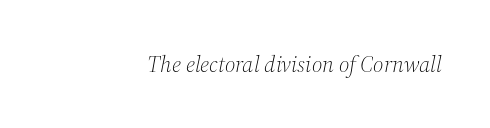
The image shows 23 px text type, italic (leaning right); set right-aligned, normal letter spacing, not underlined.
